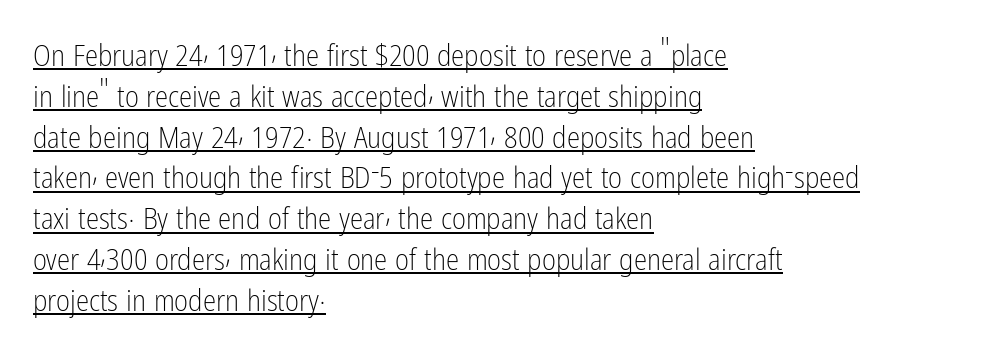
Q: Is the text bold? A: No.
Q: Is the text italic (slanted)? A: No, it is upright.
Q: Is the typeface a serif or a sans-serif typeface? A: Sans-serif.
Q: Is the text underlined? A: Yes.
Q: How is the paragraph aligned? A: Left-aligned.
Q: Is the spacing between letters normal or unusually wide? A: Normal.
Q: Is the spacing between lines tight, normal or loose? A: Normal.
Q: Width (condensed, normal, or wide)? A: Condensed.
Q: Stroke contrast? A: Low.
Q: x-height? A: Medium.
Q: Monospaced? A: No.
